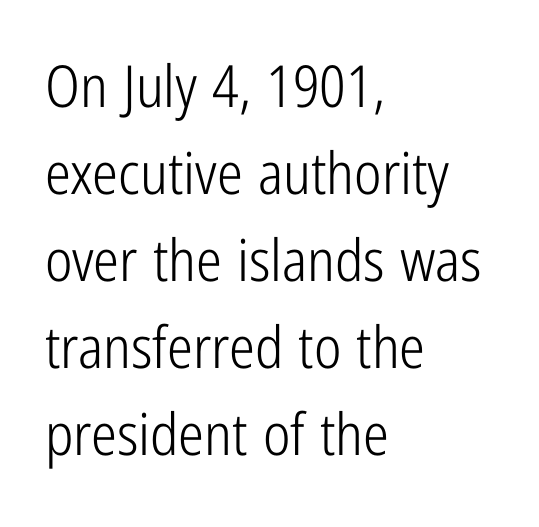
Q: Is the text bold? A: No.
Q: Is the text italic (slanted)? A: No, it is upright.
Q: Is the typeface a serif or a sans-serif typeface? A: Sans-serif.
Q: Is the text underlined? A: No.
Q: How is the paragraph aligned? A: Left-aligned.
Q: Is the spacing between letters normal or unusually wide? A: Normal.
Q: Is the spacing between lines tight, normal or loose? A: Normal.
Q: Width (condensed, normal, or wide)? A: Condensed.
Q: Stroke contrast? A: Low.
Q: x-height? A: Medium.
Q: Monospaced? A: No.
